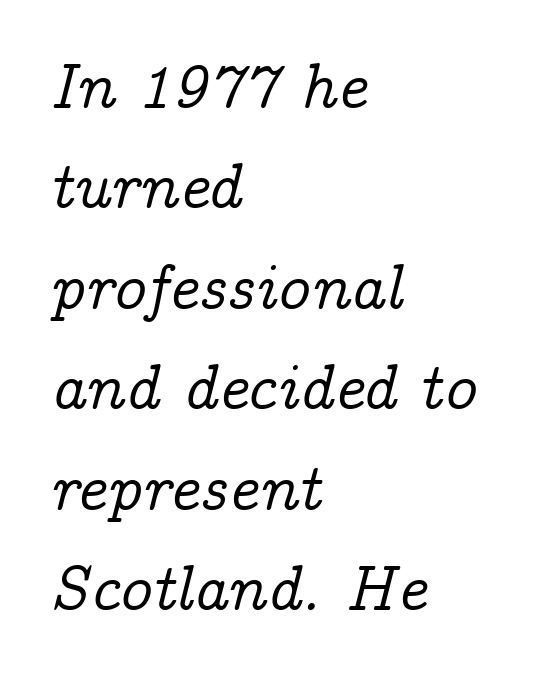
{"serif": "yes", "italic": "yes", "lean": "right", "slant_degrees": 14, "width": "normal", "stroke_contrast": "low", "x_height": "medium", "monospaced": "no", "underline": "no", "align": "left", "line_spacing": "normal", "line_spacing_ratio": 1.57, "letter_spacing": "normal", "letter_spacing_em": 0.0, "glyph_px": 64}
